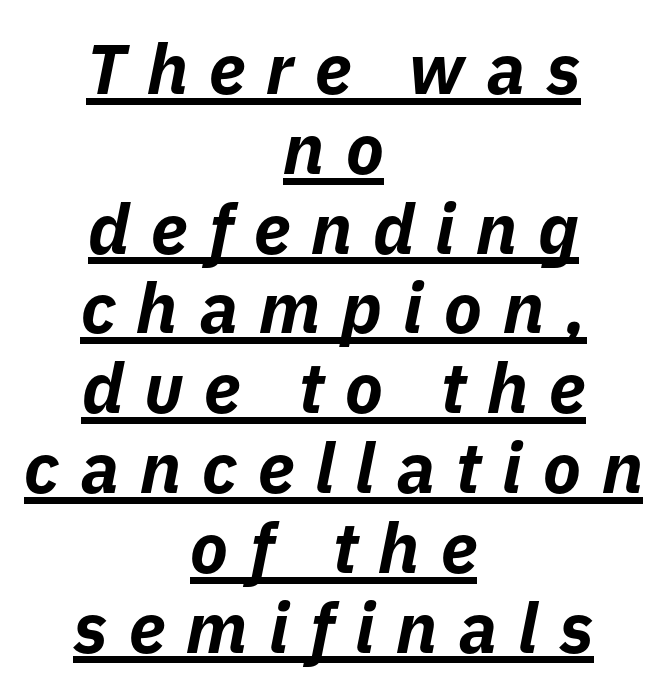
Each line is balanced around a shared central axis. Honestly, the underline is the first thing you notice here. A dark, heavy texture on the line: the type is bold. The block of text is dense from top to bottom, with scant space between rows.
